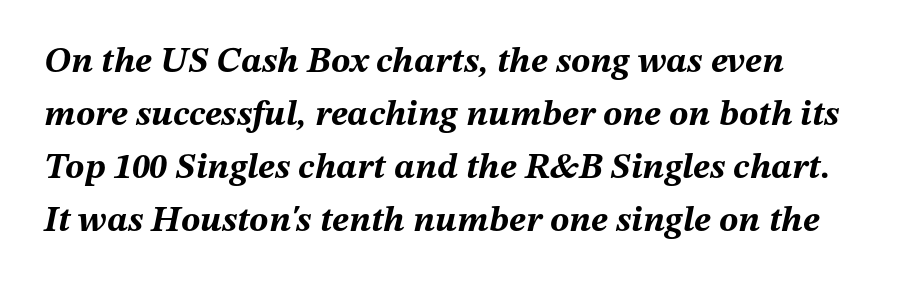
Slant detected: the letters are inclined. The rendering keeps characters at their native spacing. A bare baseline throughout the passage. Reading down the column, the eye jumps a familiar distance to each next line. The strokes are fattened all the way to bold. Here the designer chose a conventional face with non-uniform glyph widths.
